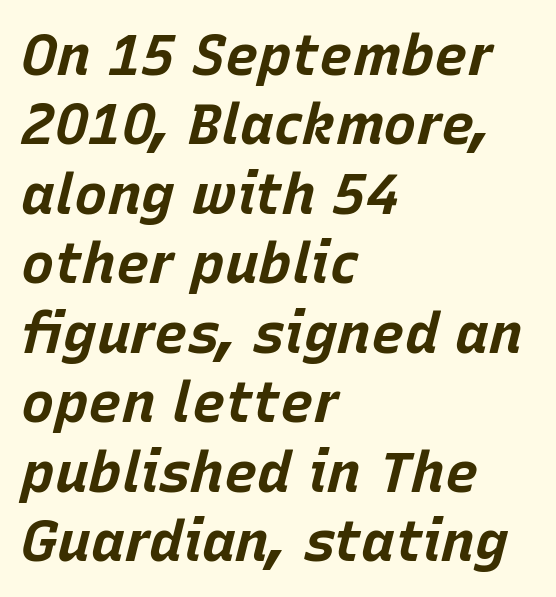
{"italic": "yes", "lean": "right", "slant_degrees": 15, "bold": "yes", "weight": "bold", "width": "normal", "stroke_contrast": "low", "x_height": "large", "monospaced": "no", "underline": "no", "align": "left", "line_spacing_ratio": 1.24, "letter_spacing": "normal", "letter_spacing_em": 0.0, "glyph_px": 56}
